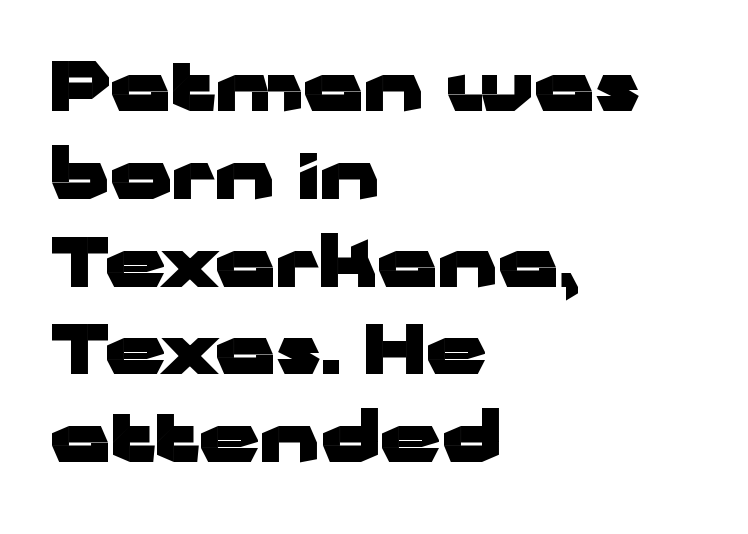
The image shows 67 px heavy, wide sans-serif type, upright; set left-aligned, normal line spacing (1.31x), normal letter spacing, not underlined; low stroke contrast and a medium x-height.
